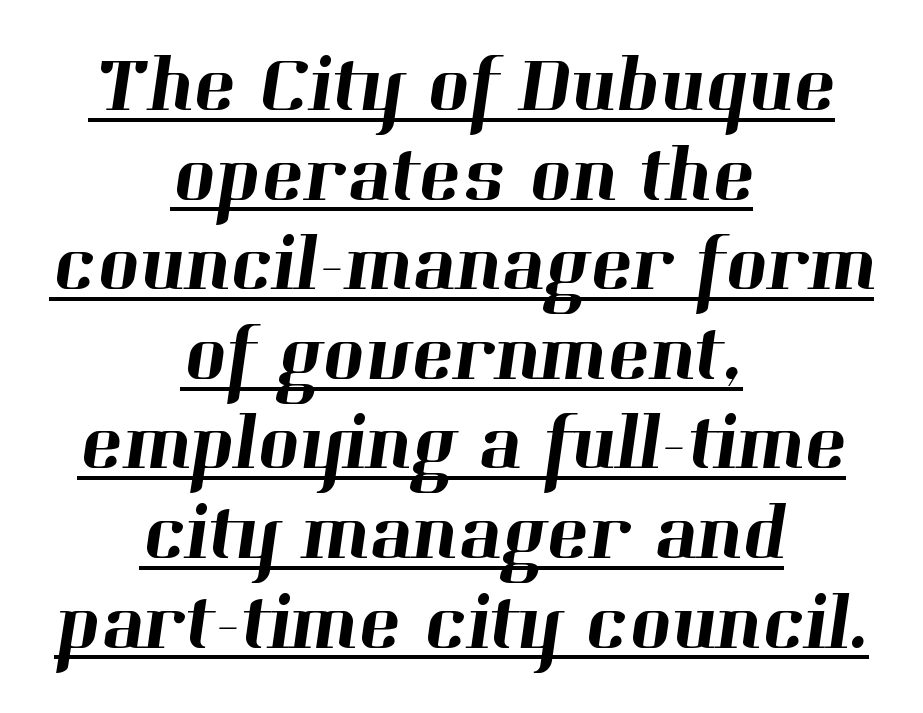
Q: Is the typeface a serif or a sans-serif typeface? A: Serif.
Q: Is the text underlined? A: Yes.
Q: How is the paragraph aligned? A: Centered.
Q: Is the spacing between letters normal or unusually wide? A: Normal.
Q: Is the spacing between lines tight, normal or loose? A: Tight.
Q: Width (condensed, normal, or wide)? A: Normal.
Q: Stroke contrast? A: High.
Q: x-height? A: Medium.
Q: Monospaced? A: No.
